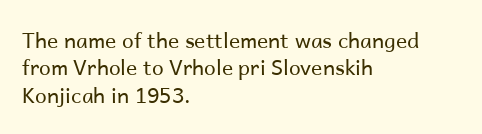
Q: Is the text bold? A: No.
Q: Is the text italic (slanted)? A: No, it is upright.
Q: Is the text underlined? A: No.
Q: How is the paragraph aligned? A: Left-aligned.
Q: Is the spacing between letters normal or unusually wide? A: Normal.
Q: Is the spacing between lines tight, normal or loose? A: Normal.
